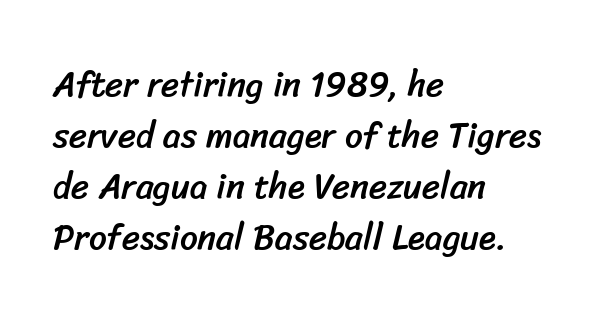
{"serif": "no", "width": "normal", "stroke_contrast": "low", "x_height": "medium", "monospaced": "no", "underline": "no", "align": "left", "line_spacing": "normal", "line_spacing_ratio": 1.46, "letter_spacing": "normal", "letter_spacing_em": 0.0, "glyph_px": 35}
